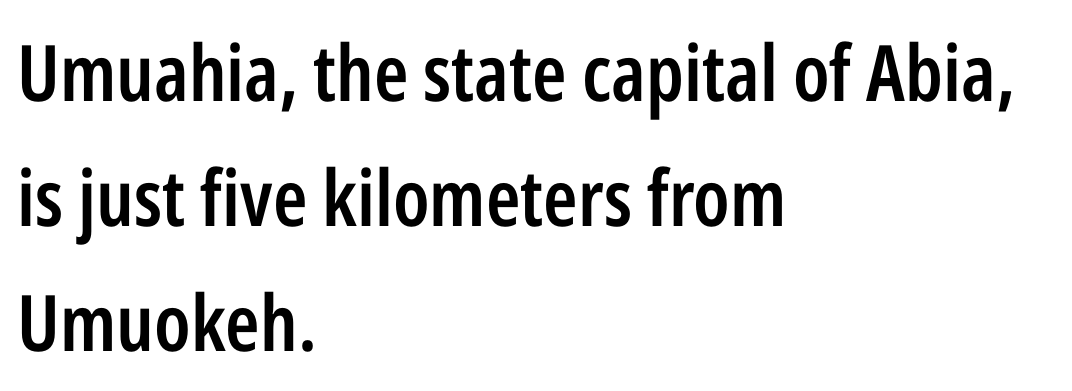
Q: Is the text bold? A: Semi-bold.
Q: Is the text italic (slanted)? A: No, it is upright.
Q: Is the typeface a serif or a sans-serif typeface? A: Sans-serif.
Q: Is the text underlined? A: No.
Q: How is the paragraph aligned? A: Left-aligned.
Q: Is the spacing between letters normal or unusually wide? A: Normal.
Q: Is the spacing between lines tight, normal or loose? A: Normal.
Q: Width (condensed, normal, or wide)? A: Condensed.
Q: Stroke contrast? A: Low.
Q: x-height? A: Medium.
Q: Monospaced? A: No.
